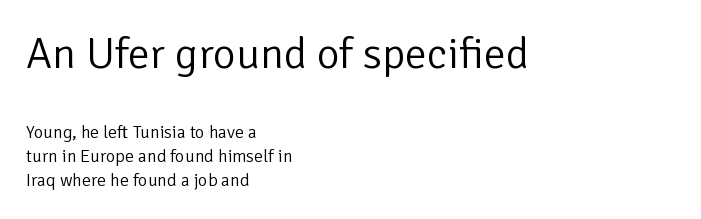
The image shows 44 px light sans-serif type, upright; set left-aligned, normal line spacing (1.35x), normal letter spacing, not underlined; the first (top) block is 2.44x larger; low stroke contrast and a medium x-height.
